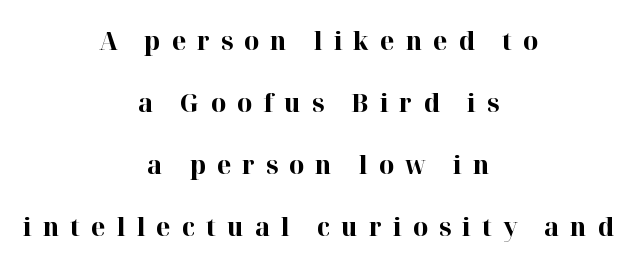
The image shows 26 px bold type, upright; set centered, loose line spacing (2.39x), unusually wide letter spacing (+0.42 em), not underlined.
